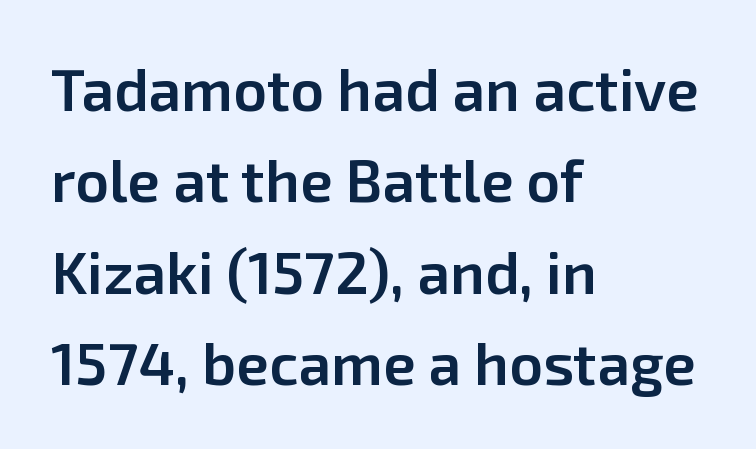
Is the block centered? No — it sits flush against the left margin. The typesetting leans somewhat heavy: a semibold. Clear beneath every line of the passage. The lettering stays uniformly vertical, giving the passage a roman look. The type is set solid horizontally, with unmodified tracking.
